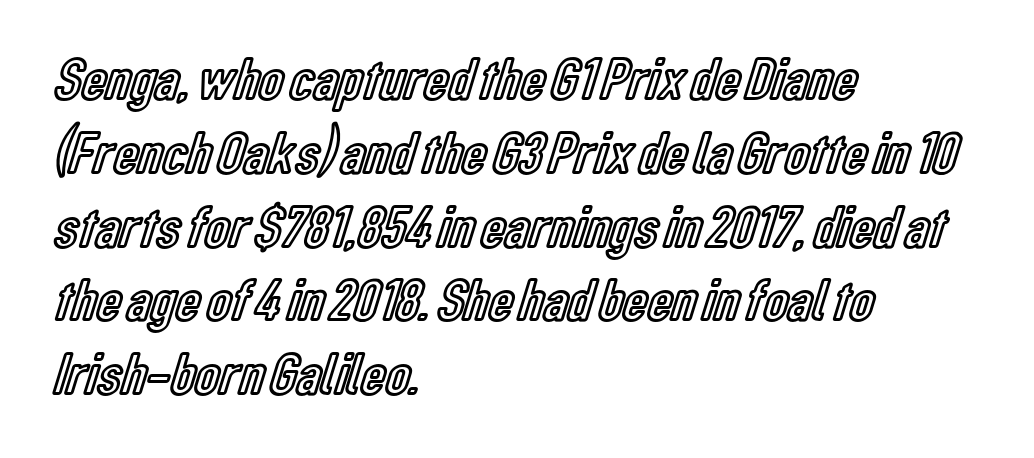
{"width": "condensed", "x_height": "medium", "monospaced": "no", "underline": "no", "align": "left", "line_spacing_ratio": 1.23, "letter_spacing": "normal", "letter_spacing_em": 0.0, "glyph_px": 60}
